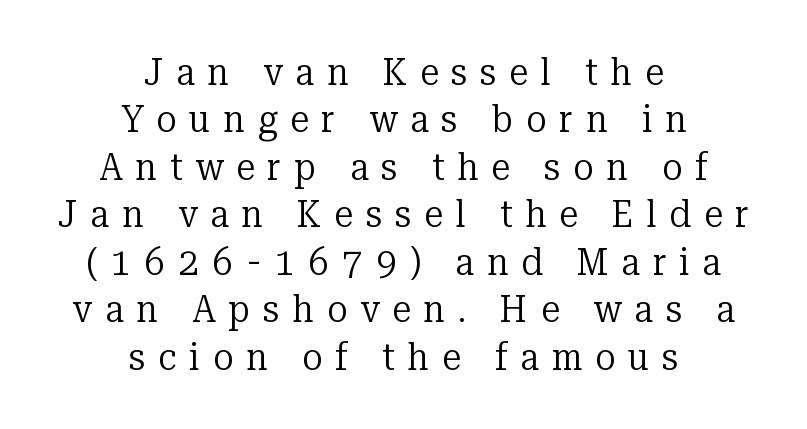
{"serif": "yes", "italic": "no", "bold": "no", "weight": "regular", "width": "normal", "stroke_contrast": "low", "x_height": "medium", "monospaced": "no", "underline": "no", "align": "center", "line_spacing": "normal", "line_spacing_ratio": 1.25, "letter_spacing": "wide", "letter_spacing_em": 0.34, "glyph_px": 38}
